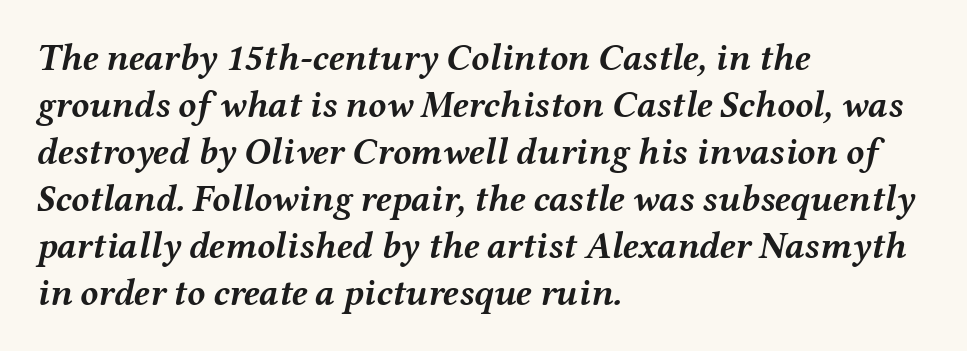
Q: Is the text bold? A: Yes.
Q: Is the text italic (slanted)? A: Yes, it leans right by about 12 degrees.
Q: Is the text underlined? A: No.
Q: How is the paragraph aligned? A: Left-aligned.
Q: Is the spacing between letters normal or unusually wide? A: Normal.
Q: Is the spacing between lines tight, normal or loose? A: Normal.
Q: Width (condensed, normal, or wide)? A: Wide.
Q: Stroke contrast? A: Medium.
Q: x-height? A: Medium.
Q: Monospaced? A: No.
